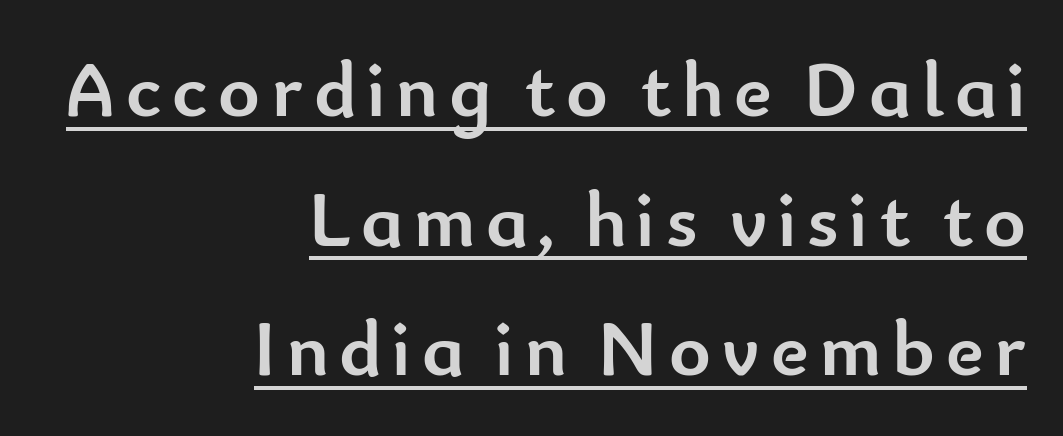
{"serif": "no", "italic": "no", "bold": "yes", "weight": "semibold", "width": "normal", "stroke_contrast": "low", "x_height": "small", "monospaced": "no", "underline": "yes", "align": "right", "line_spacing": "normal", "line_spacing_ratio": 1.64, "glyph_px": 79}
